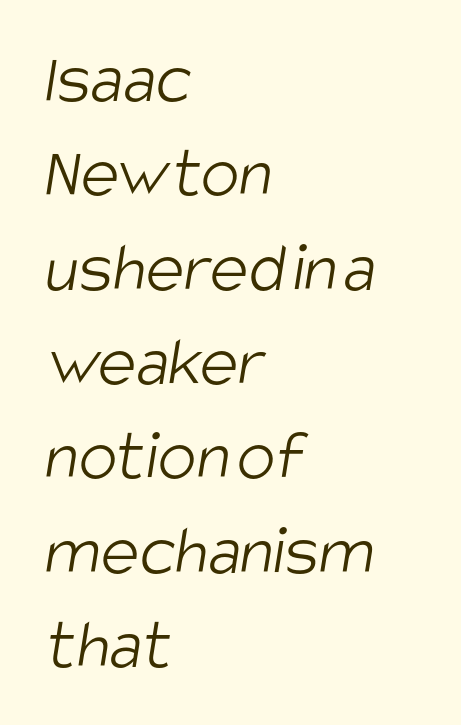
{"serif": "no", "bold": "no", "weight": "light", "width": "condensed", "stroke_contrast": "low", "x_height": "large", "monospaced": "no", "underline": "no", "align": "left", "line_spacing": "normal", "line_spacing_ratio": 1.31, "letter_spacing": "normal", "letter_spacing_em": 0.0, "glyph_px": 72}
